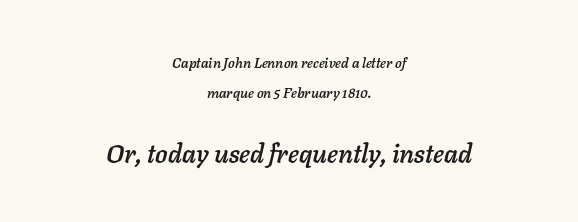
Q: Is the text italic (slanted)? A: Yes, it leans right by about 11 degrees.
Q: Is the text underlined? A: No.
Q: How is the paragraph aligned? A: Centered.
Q: Is the spacing between letters normal or unusually wide? A: Normal.
Q: Is the spacing between lines tight, normal or loose? A: Loose.
Q: Which block of text is set in a larger size, the first (top) or the second (bottom)? A: The second (bottom) one.
